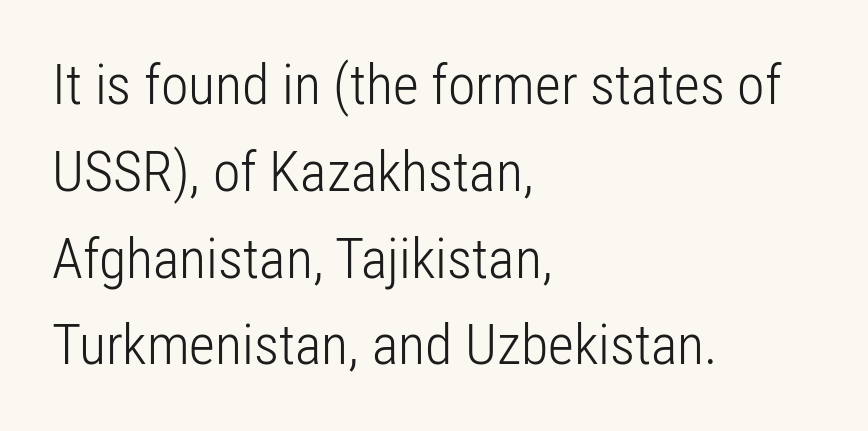
This sample keeps an unexceptional amount of space between lines. The gaps between neighbouring characters are ordinary and unremarkable. This sample uses an upright cut, with every glyph sitting square on the baseline. The area under the type is left untouched. In CSS terms this would be text-align: left.
